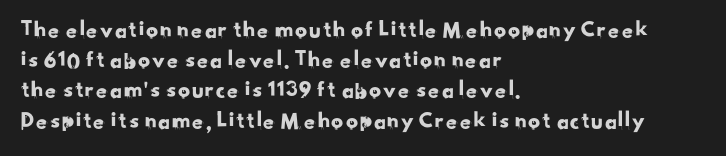
Each new line begins a customary step beneath the previous one. This rendering features lettering with no underline. This rendering uses left alignment, leaving the right contour irregular. How are the letters spaced? Ordinarily, with no added tracking.
